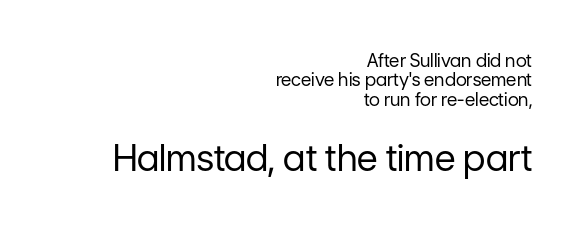
A typesetter would call this leading minimal, almost set solid. Letters rest on an invisible, unmarked baseline. The face used here appears at its bigger size in the lower chunk. The characters display no serif detailing; their extremities are plain.
